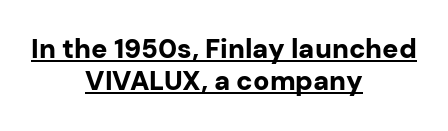
Nope, not italic — everything's standing straight. The face used here appears with an underline applied. The horizontal fit of the characters is conventional and even. A centered setting, common on invitations and titles, is used for this passage. Typesetter's note: full bold, strokes at maximum text heaviness.
